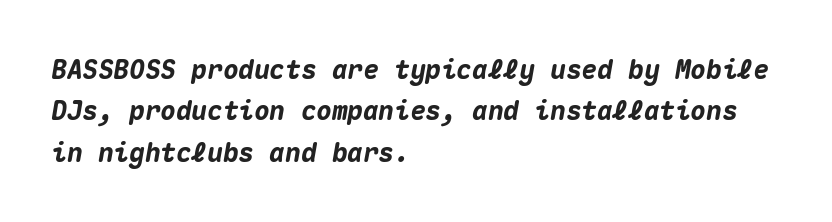
Q: Is the text bold? A: Yes.
Q: Is the text italic (slanted)? A: Yes, it leans right by about 10 degrees.
Q: Is the text underlined? A: No.
Q: How is the paragraph aligned? A: Left-aligned.
Q: Is the spacing between letters normal or unusually wide? A: Normal.
Q: Is the spacing between lines tight, normal or loose? A: Normal.
